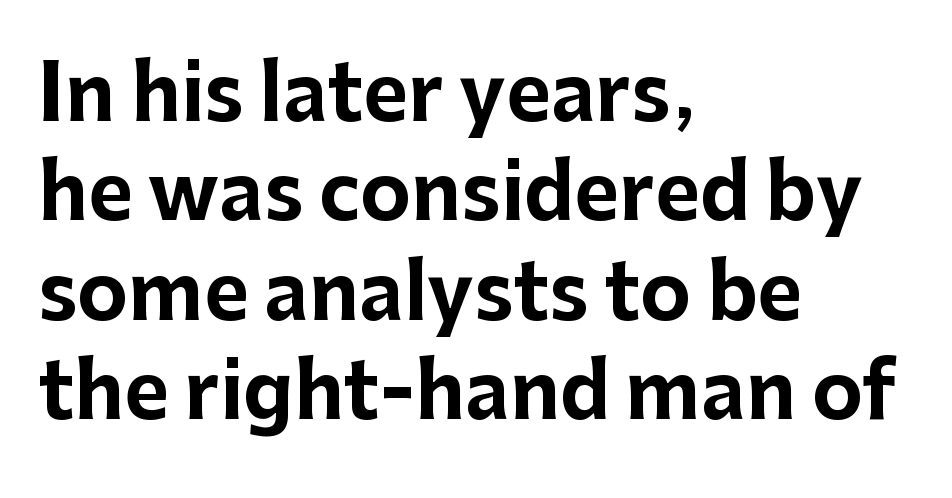
Q: Is the text bold? A: Yes.
Q: Is the text italic (slanted)? A: No, it is upright.
Q: Is the typeface a serif or a sans-serif typeface? A: Sans-serif.
Q: Is the text underlined? A: No.
Q: How is the paragraph aligned? A: Left-aligned.
Q: Is the spacing between letters normal or unusually wide? A: Normal.
Q: Is the spacing between lines tight, normal or loose? A: Normal.
Q: Width (condensed, normal, or wide)? A: Normal.
Q: Stroke contrast? A: Low.
Q: x-height? A: Medium.
Q: Monospaced? A: No.
